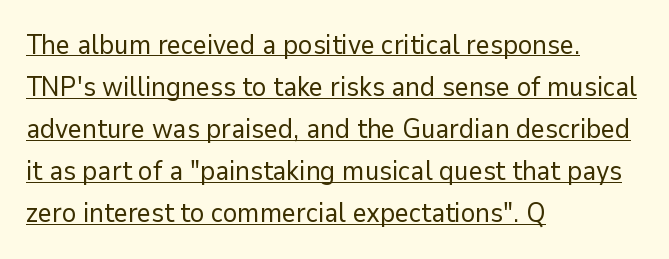
The text block is weighted toward the left margin, trailing off unevenly rightward. The line-height multiplier appears to be the usual default. This sample carries an underscore along the baseline area. Tracking here is standard; glyphs follow each other at the usual distance. Is the type heavy? It reads as light-to-regular instead. The font's upright variant was chosen for this text.
